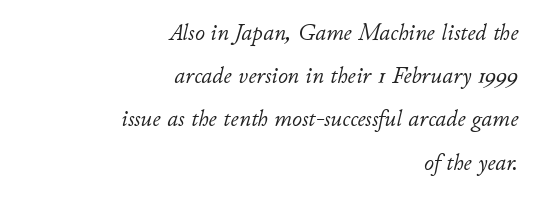
{"italic": "yes", "lean": "right", "slant_degrees": 11, "bold": "no", "underline": "no", "align": "right", "line_spacing_ratio": 1.8, "letter_spacing": "normal", "letter_spacing_em": 0.0, "glyph_px": 24}
